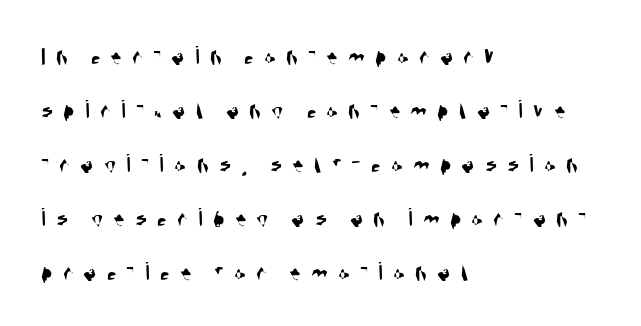
{"underline": "no", "align": "left", "line_spacing": "loose", "line_spacing_ratio": 2.0, "letter_spacing": "wide", "letter_spacing_em": 0.38, "glyph_px": 27}
